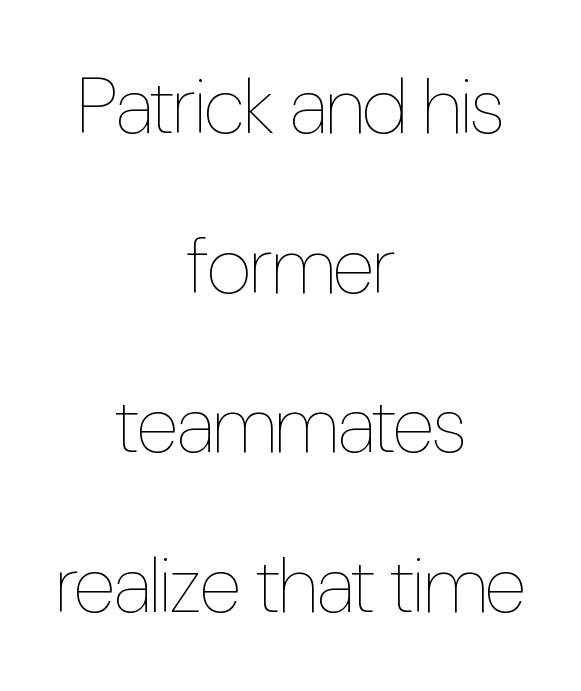
The image shows 79 px thin, condensed type, upright; set centered, loose line spacing (2.02x), normal letter spacing, not underlined; low stroke contrast and a medium x-height.
